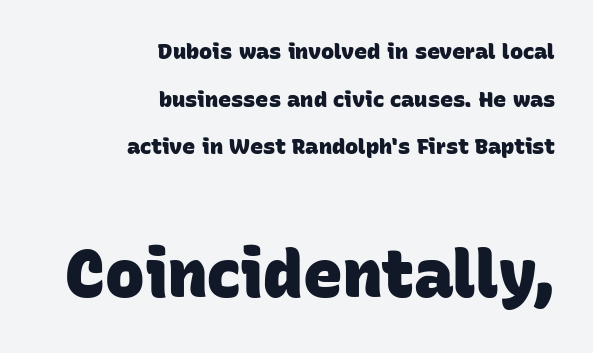
This layout puts the modest block above and the oversized block below. Thick stems and heavy bowls — unmistakably bold. The passage shown is typed in a proportional face where columns would drift. Whoever set this chose breathing room over compactness in the vertical rhythm. Type without underlining.
